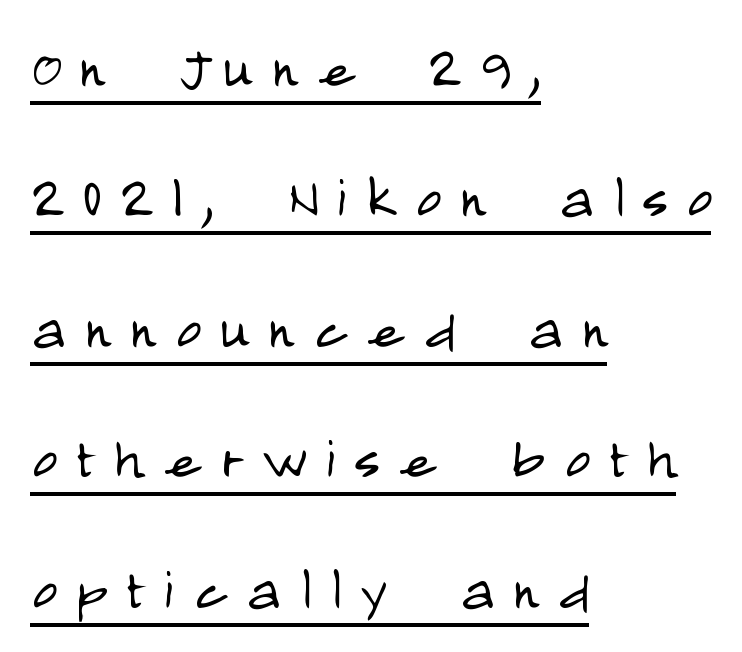
The image shows 69 px light, condensed sans-serif type, upright; set left-aligned, line spacing 1.89x, unusually wide letter spacing (+0.28 em), underlined; low stroke contrast and a large x-height.
